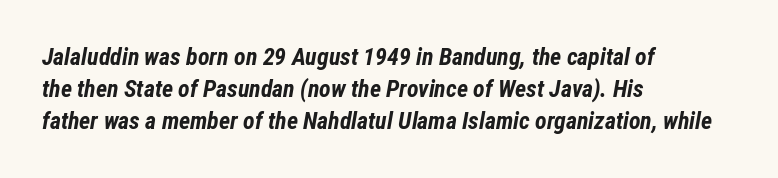
Q: Is the text bold? A: Yes.
Q: Is the text italic (slanted)? A: Yes, it leans right by about 12 degrees.
Q: Is the text underlined? A: No.
Q: How is the paragraph aligned? A: Left-aligned.
Q: Is the spacing between letters normal or unusually wide? A: Normal.
Q: Is the spacing between lines tight, normal or loose? A: Normal.
